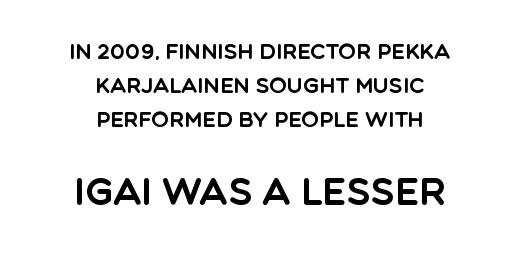
The image shows 37 px sans-serif type, upright; set centered, normal line spacing (1.63x), normal letter spacing, not underlined; the second (bottom) block is 1.76x larger; a large x-height.
